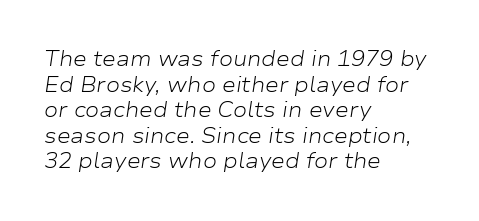
The letters sit at their default tracking, neither squeezed nor spread. The passage is arranged the way most books set body copy — flush left. Yep, that's italic — everything's leaning. A light-to-regular cut is what we see here. Each row of text sits above clean, open space.
